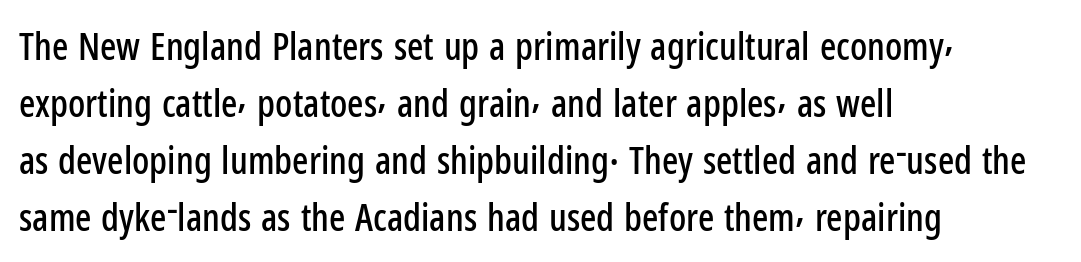
Q: Is the text italic (slanted)? A: No, it is upright.
Q: Is the typeface a serif or a sans-serif typeface? A: Sans-serif.
Q: Is the text underlined? A: No.
Q: How is the paragraph aligned? A: Left-aligned.
Q: Is the spacing between letters normal or unusually wide? A: Normal.
Q: Is the spacing between lines tight, normal or loose? A: Normal.
Q: Width (condensed, normal, or wide)? A: Condensed.
Q: Stroke contrast? A: Low.
Q: x-height? A: Medium.
Q: Monospaced? A: No.
